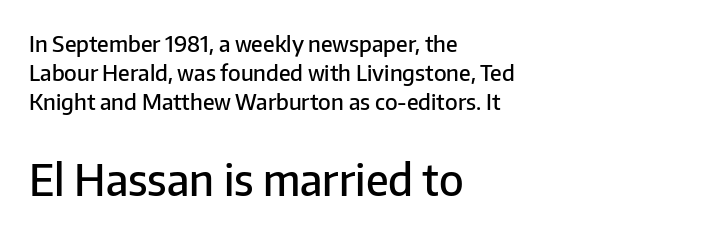
Q: Is the text bold? A: Semi-bold.
Q: Is the text italic (slanted)? A: No, it is upright.
Q: Is the typeface a serif or a sans-serif typeface? A: Sans-serif.
Q: Is the text underlined? A: No.
Q: How is the paragraph aligned? A: Left-aligned.
Q: Is the spacing between letters normal or unusually wide? A: Normal.
Q: Is the spacing between lines tight, normal or loose? A: Normal.
Q: Which block of text is set in a larger size, the first (top) or the second (bottom)? A: The second (bottom) one.
Q: Width (condensed, normal, or wide)? A: Normal.
Q: Stroke contrast? A: Low.
Q: x-height? A: Medium.
Q: Monospaced? A: No.
